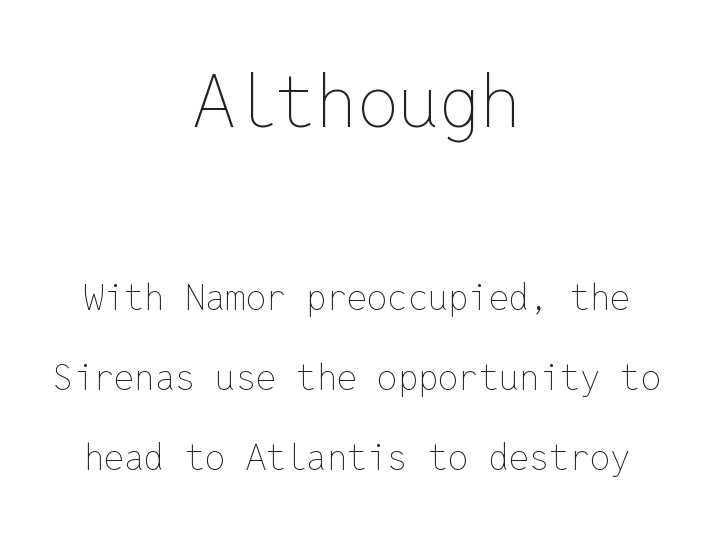
Q: Is the text bold? A: No.
Q: Is the text italic (slanted)? A: No, it is upright.
Q: Is the text underlined? A: No.
Q: How is the paragraph aligned? A: Centered.
Q: Is the spacing between letters normal or unusually wide? A: Normal.
Q: Is the spacing between lines tight, normal or loose? A: Loose.
Q: Which block of text is set in a larger size, the first (top) or the second (bottom)? A: The first (top) one.
Q: Width (condensed, normal, or wide)? A: Normal.
Q: Stroke contrast? A: Low.
Q: x-height? A: Medium.
Q: Monospaced? A: Yes.
